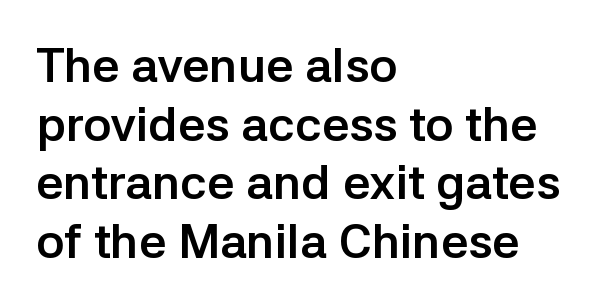
Q: Is the text bold? A: Yes.
Q: Is the text italic (slanted)? A: No, it is upright.
Q: Is the typeface a serif or a sans-serif typeface? A: Sans-serif.
Q: Is the text underlined? A: No.
Q: How is the paragraph aligned? A: Left-aligned.
Q: Is the spacing between letters normal or unusually wide? A: Normal.
Q: Width (condensed, normal, or wide)? A: Normal.
Q: Stroke contrast? A: Low.
Q: x-height? A: Medium.
Q: Monospaced? A: No.
